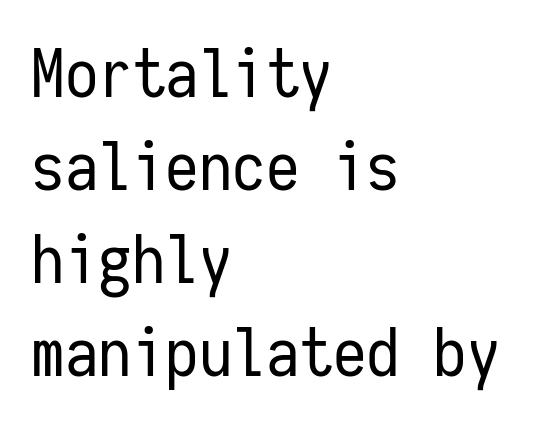
Horizontal bands of white between lines are of average thickness. The lines in this sample share a left origin and differ only in where they stop. Designer's note — italics off, roman on. Letters have the restrained weight of plain body copy at most.
